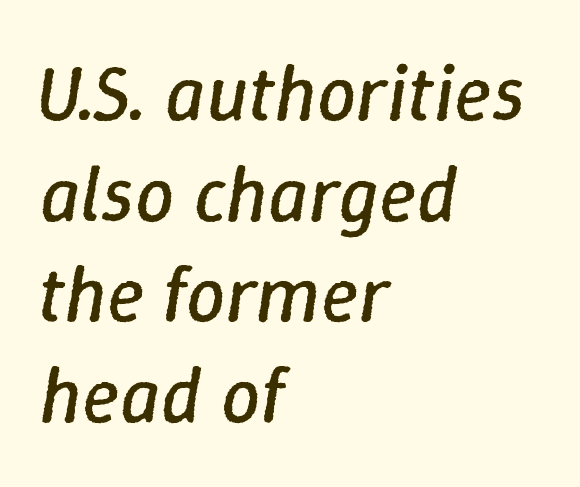
{"italic": "yes", "lean": "right", "slant_degrees": 9, "bold": "no", "weight": "regular", "width": "normal", "stroke_contrast": "low", "x_height": "medium", "monospaced": "no", "underline": "no", "align": "left", "line_spacing": "normal", "line_spacing_ratio": 1.29, "letter_spacing": "normal", "letter_spacing_em": 0.0, "glyph_px": 78}
